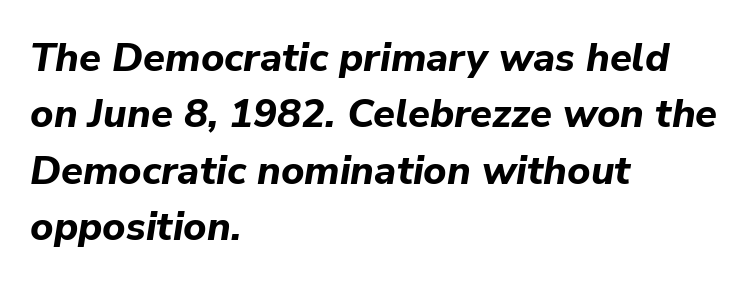
{"italic": "yes", "lean": "right", "slant_degrees": 9, "bold": "yes", "weight": "bold", "width": "normal", "stroke_contrast": "low", "x_height": "medium", "monospaced": "no", "underline": "no", "align": "left", "line_spacing": "normal", "line_spacing_ratio": 1.41, "letter_spacing": "normal", "letter_spacing_em": 0.0, "glyph_px": 40}
